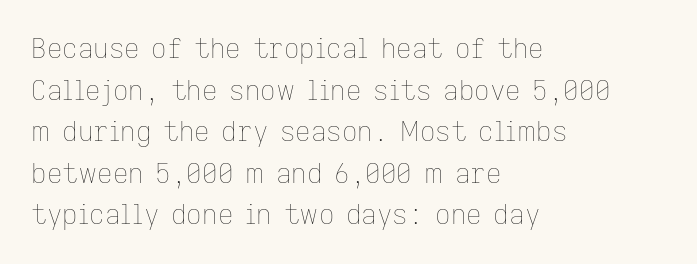
The image shows 27 px text type, upright; set left-aligned, normal line spacing (1.54x), normal letter spacing, not underlined.
